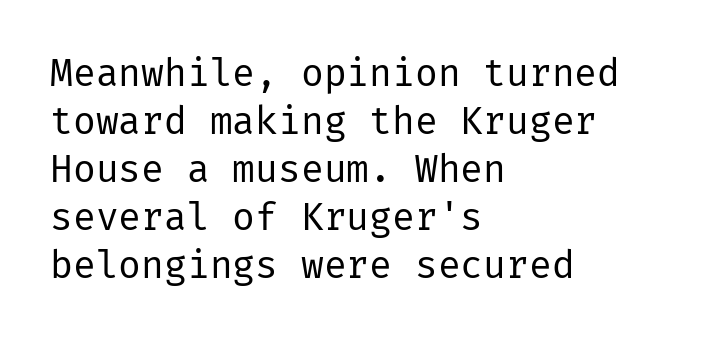
The image shows 38 px regular-weight sans-serif type, upright; set left-aligned, normal line spacing (1.26x), normal letter spacing, not underlined; low stroke contrast and a medium x-height.
